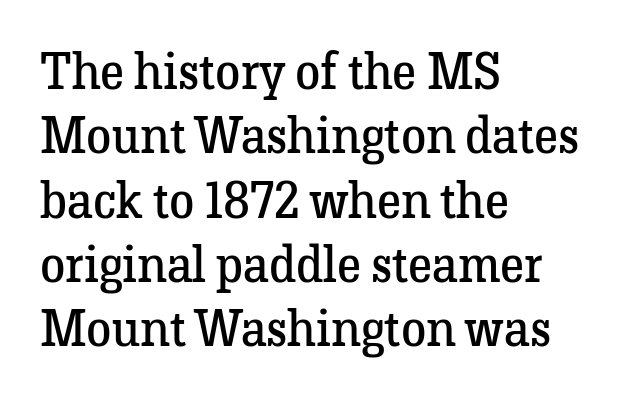
The image shows 51 px regular-weight serif type, upright; set left-aligned, normal line spacing (1.26x), normal letter spacing, not underlined; low stroke contrast and a medium x-height.
